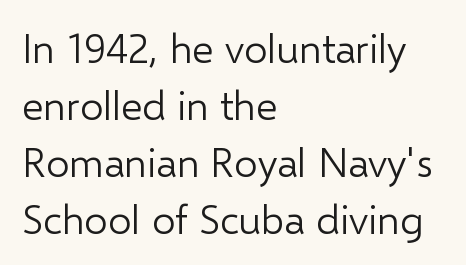
{"serif": "no", "italic": "no", "bold": "no", "weight": "light", "width": "normal", "stroke_contrast": "low", "x_height": "medium", "monospaced": "no", "underline": "no", "align": "left", "line_spacing": "normal", "line_spacing_ratio": 1.39, "letter_spacing": "normal", "letter_spacing_em": 0.0, "glyph_px": 41}
